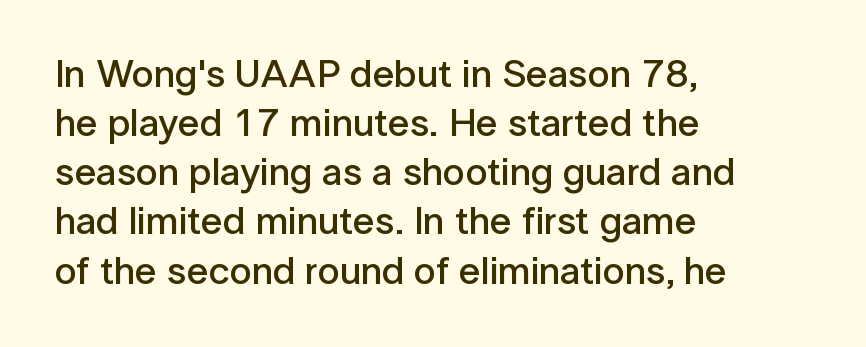
Q: Is the text bold? A: Semi-bold.
Q: Is the text italic (slanted)? A: No, it is upright.
Q: Is the typeface a serif or a sans-serif typeface? A: Sans-serif.
Q: Is the text underlined? A: No.
Q: How is the paragraph aligned? A: Left-aligned.
Q: Is the spacing between letters normal or unusually wide? A: Normal.
Q: Is the spacing between lines tight, normal or loose? A: Normal.
Q: Width (condensed, normal, or wide)? A: Normal.
Q: Stroke contrast? A: Low.
Q: x-height? A: Medium.
Q: Monospaced? A: No.
